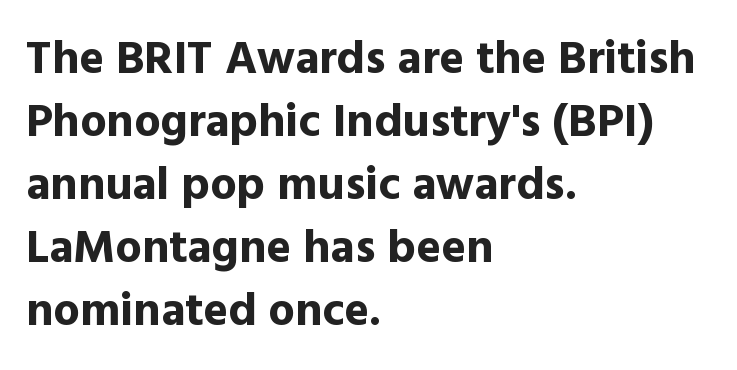
A bare baseline throughout the passage. Spacing verdict: proportional, widths tailored to each character. How would I describe the line gaps? Plain and ordinary. Every character sits straight up, as roman type does. The glyphs in this specimen are sans serif.
